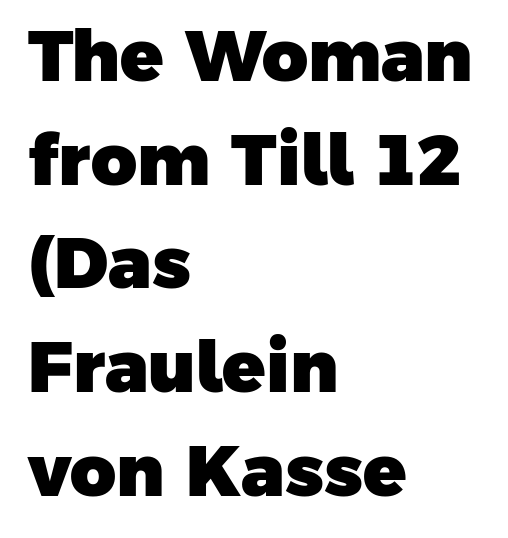
Heavy-handed strokes throughout: this text is bold. Evenly set lines give the paragraph a standard silhouette. Default kerning and tracking; the words read as compact shapes. Is this a fixed-width face? No — the glyphs have proportional, varying widths. Letters rest on an invisible, unmarked baseline. The rendering anchors every line to the left-hand side.
